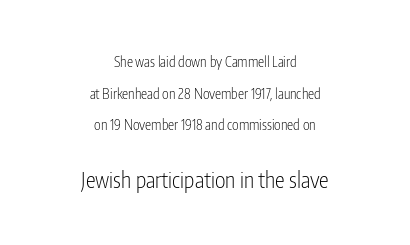
The image shows 22 px text type, upright; set centered, loose line spacing (2.26x), normal letter spacing, not underlined; the second (bottom) block is 1.57x larger.
